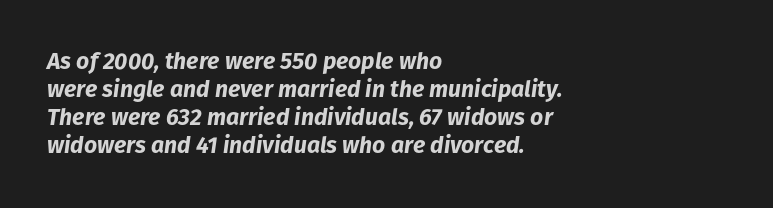
Q: Is the text bold? A: Yes.
Q: Is the text italic (slanted)? A: Yes, it leans right by about 8 degrees.
Q: Is the text underlined? A: No.
Q: How is the paragraph aligned? A: Left-aligned.
Q: Is the spacing between letters normal or unusually wide? A: Normal.
